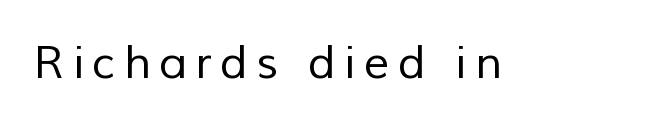
Serifs: no, the terminals of the letterforms are clean. The letters advance in unequal steps, a hallmark of proportional type. This reads as an unemphasized weight, regular at the heaviest. Plain, unruled lines of type.
